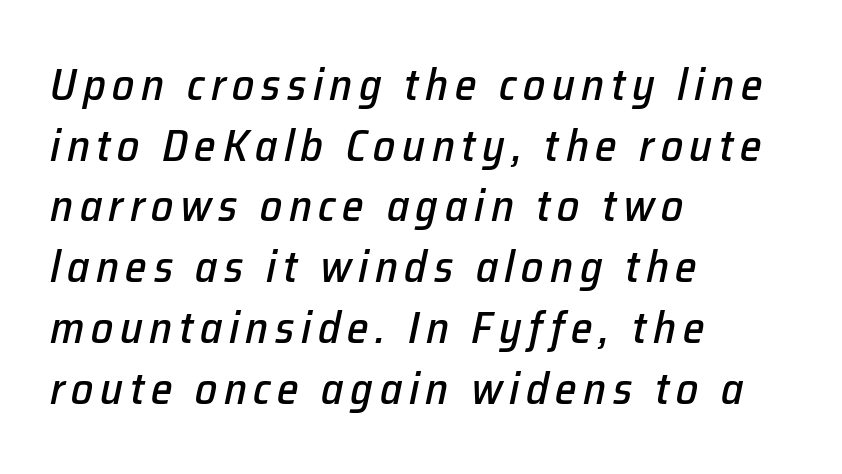
{"italic": "yes", "lean": "right", "slant_degrees": 12, "width": "normal", "stroke_contrast": "low", "x_height": "medium", "monospaced": "no", "underline": "no", "align": "left", "line_spacing": "normal", "line_spacing_ratio": 1.38, "glyph_px": 44}
